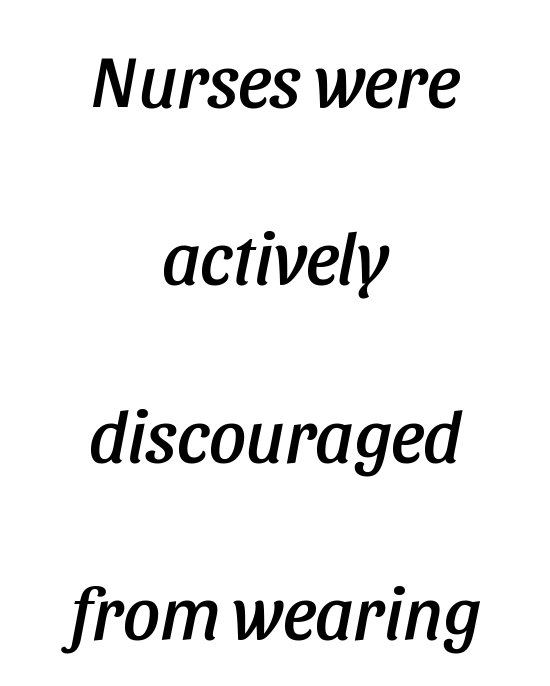
The image shows 73 px condensed type, italic (leaning right); set centered, loose line spacing (2.43x), normal letter spacing, not underlined; low stroke contrast and a large x-height.
